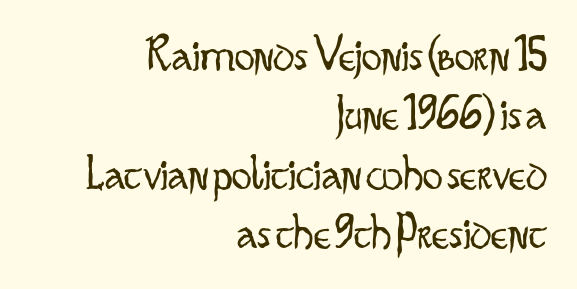
Decoration check: the copy has no underline. One-word summary of the alignment: right. Stroke terminals: plain, sans-serif. The letters stand upright; this is a roman face. Unbolded letterforms with no extra heft. Caption: standard tracking, unaltered.
